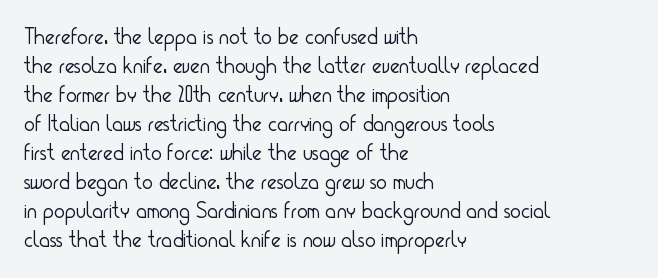
A typesetter would call this zero additional tracking. If you drew a line through each stem, it would be perfectly vertical. This block has exactly the height ordinary leading produces. Teacher's note: observe the even left margin — that is flush-left alignment. The area under the type is left untouched. This is not heavy type; no bold has been used.
